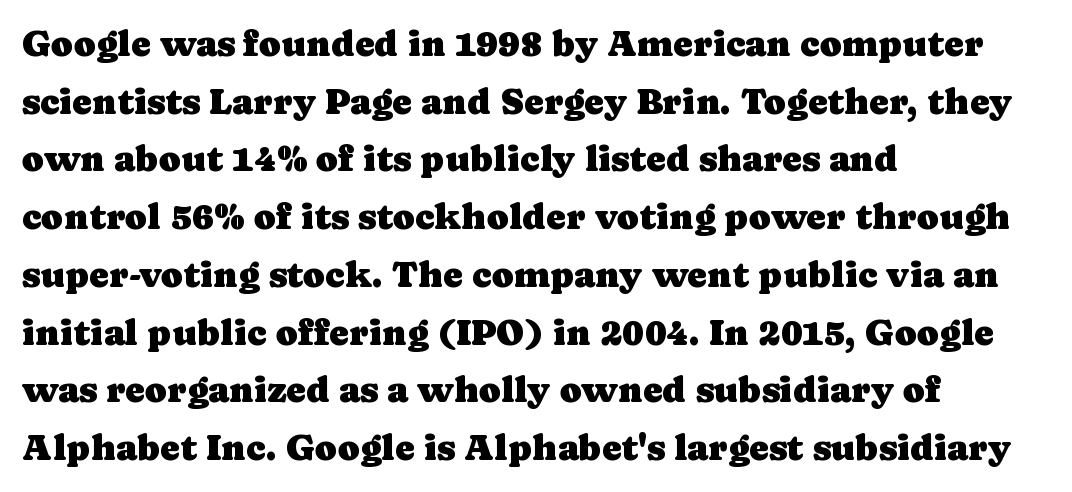
{"serif": "yes", "italic": "no", "width": "normal", "stroke_contrast": "low", "x_height": "medium", "monospaced": "no", "underline": "no", "align": "left", "line_spacing": "normal", "line_spacing_ratio": 1.56, "letter_spacing": "normal", "letter_spacing_em": 0.0, "glyph_px": 37}
